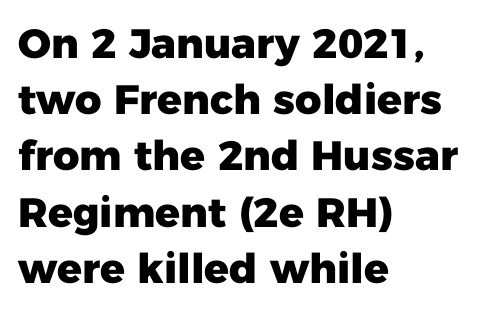
Q: Is the text bold? A: Yes.
Q: Is the text italic (slanted)? A: No, it is upright.
Q: Is the typeface a serif or a sans-serif typeface? A: Sans-serif.
Q: Is the text underlined? A: No.
Q: How is the paragraph aligned? A: Left-aligned.
Q: Is the spacing between letters normal or unusually wide? A: Normal.
Q: Is the spacing between lines tight, normal or loose? A: Normal.
Q: Width (condensed, normal, or wide)? A: Normal.
Q: Stroke contrast? A: Low.
Q: x-height? A: Medium.
Q: Monospaced? A: No.
